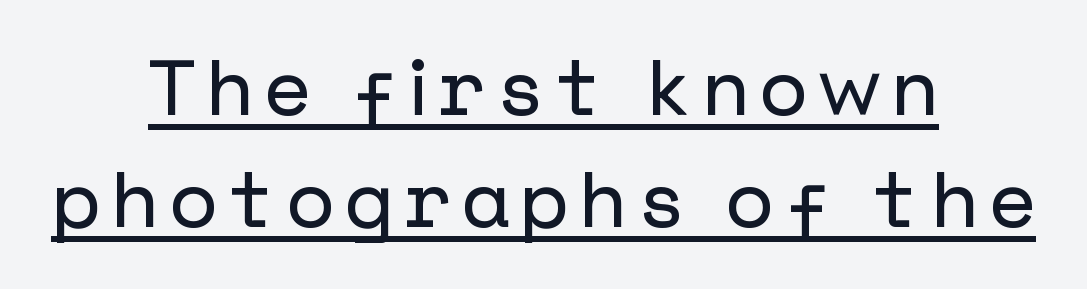
The image shows 78 px sans-serif type, upright; set centered, normal line spacing (1.44x), underlined; low stroke contrast and a medium x-height.
